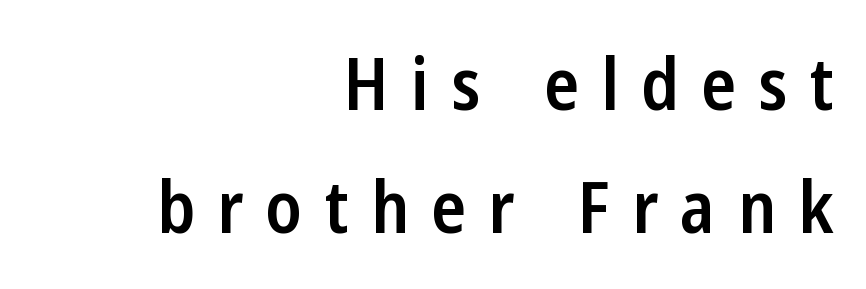
Q: Is the text bold? A: Semi-bold.
Q: Is the text italic (slanted)? A: No, it is upright.
Q: Is the typeface a serif or a sans-serif typeface? A: Sans-serif.
Q: Is the text underlined? A: No.
Q: How is the paragraph aligned? A: Right-aligned.
Q: Is the spacing between letters normal or unusually wide? A: Unusually wide.
Q: Width (condensed, normal, or wide)? A: Condensed.
Q: Stroke contrast? A: Low.
Q: x-height? A: Medium.
Q: Monospaced? A: No.
